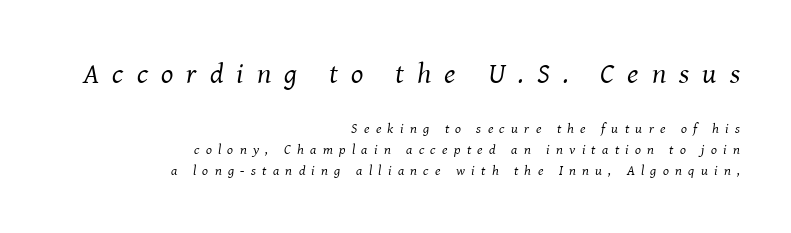
The image shows 29 px regular-weight serif type, italic (leaning right); set right-aligned, normal line spacing (1.49x), unusually wide letter spacing (+0.45 em), not underlined; the first (top) block is 2.07x larger; medium stroke contrast and a medium x-height.
